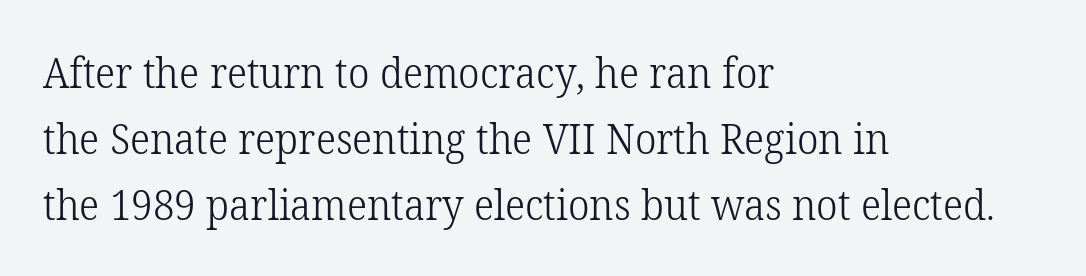
Evenly set lines give the paragraph a standard silhouette. The letters advance in unequal steps, a hallmark of proportional type. Notice how the passage keeps a crisp vertical edge on the left only. The strokes are not fattened; the text isn't bold. In terms of letterspacing, this is plain default setting.
